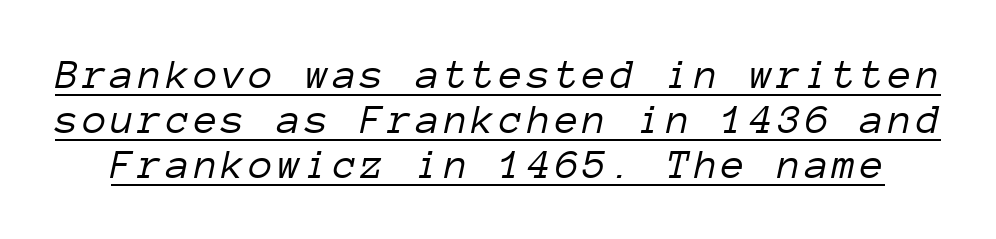
The image shows 43 px light type, italic (leaning right), monospaced; set tight line spacing (1.05x), underlined; low stroke contrast and a medium x-height.
